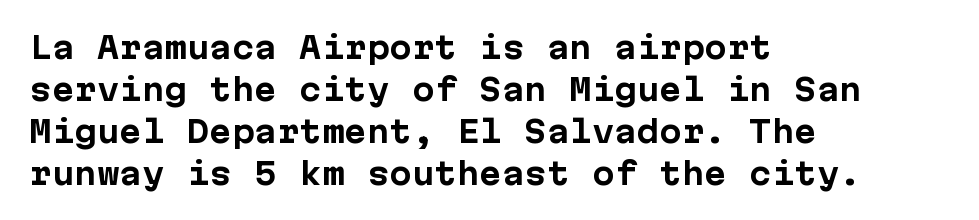
The image shows 30 px bold sans-serif type, upright, monospaced; set left-aligned, normal line spacing (1.4x), normal letter spacing, not underlined; low stroke contrast and a medium x-height.
